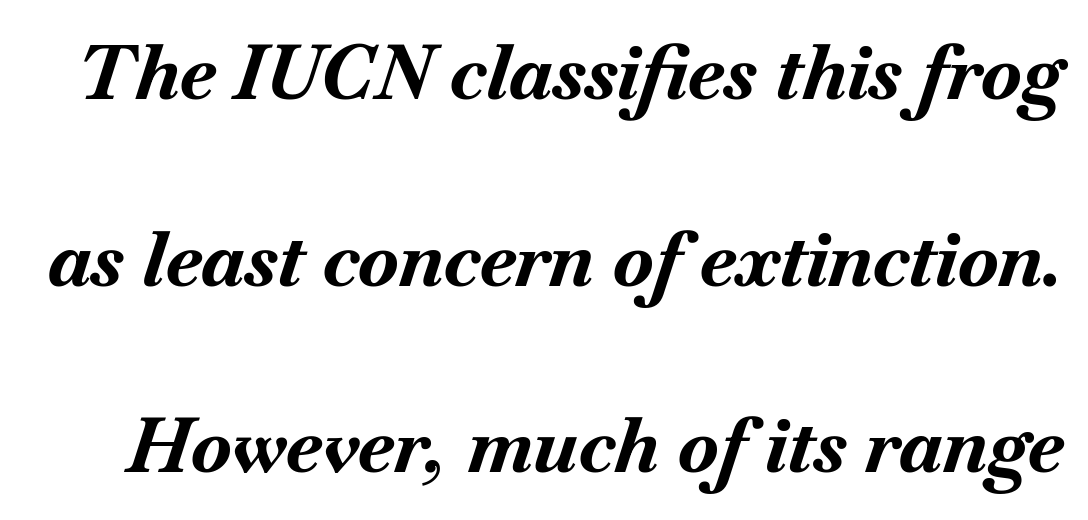
Tracking value appears to be zero — textbook default spacing. Compared with typical paragraphs, the rows here are farther apart. No word sits above an underline. Pretty heavy lettering here — definitely bold.
